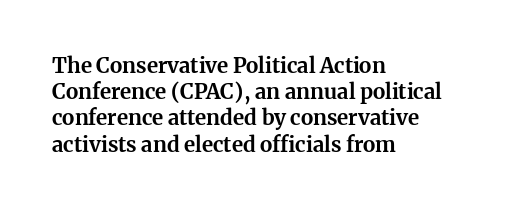
{"italic": "no", "bold": "yes", "underline": "no", "align": "left", "line_spacing": "normal", "line_spacing_ratio": 1.25, "letter_spacing": "normal", "letter_spacing_em": 0.0, "glyph_px": 21}
